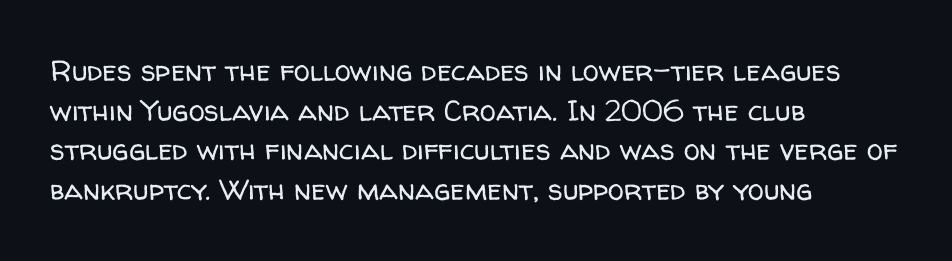
The image shows 29 px regular-weight sans-serif type, upright; set left-aligned, normal line spacing (1.37x), normal letter spacing, not underlined; low stroke contrast and a medium x-height.
